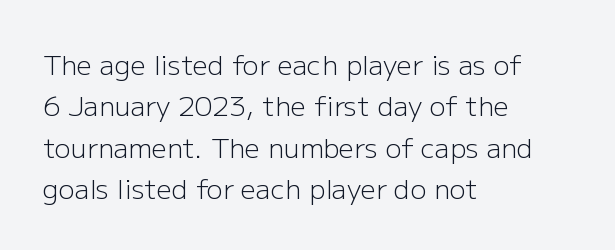
Q: Is the text bold? A: No.
Q: Is the text italic (slanted)? A: No, it is upright.
Q: Is the text underlined? A: No.
Q: How is the paragraph aligned? A: Left-aligned.
Q: Is the spacing between letters normal or unusually wide? A: Normal.
Q: Is the spacing between lines tight, normal or loose? A: Normal.
